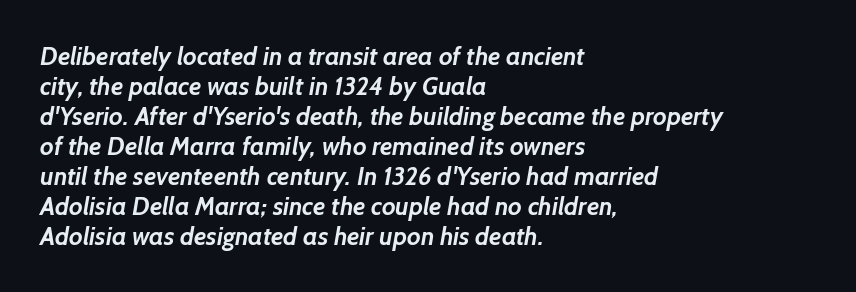
{"bold": "yes", "underline": "no", "align": "left", "line_spacing_ratio": 1.2, "letter_spacing": "normal", "letter_spacing_em": 0.0, "glyph_px": 25}
